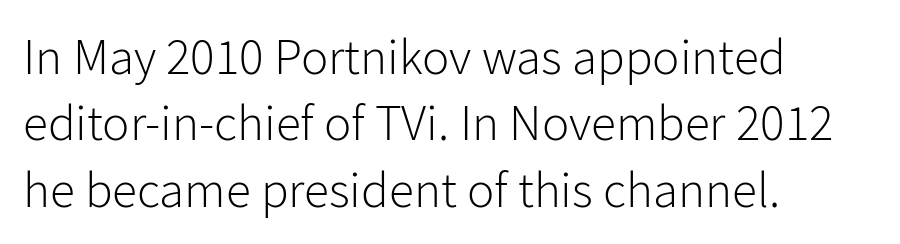
Where is the straight margin? On the left. Ordinary non-slanted type is in use. The weight tops out at a normal text grade. Does the leading feel generous? No, just average. Is the letter spacing exaggerated? No — it looks like the ordinary default.
